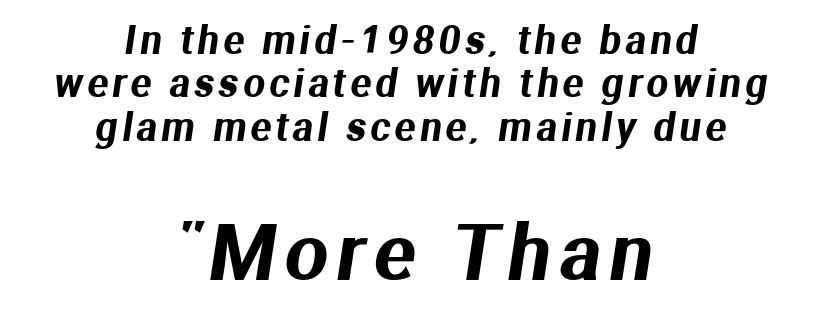
Which margin do the lines hug? Neither — every line sits in the middle. Check where the strokes stop: nothing finishes them off — pure sans. Is the lower block the larger one? Yes — the lower block carries the bigger type. Honestly, there is no underline to notice here at all. The leading is snug, giving the passage a crowded texture.
